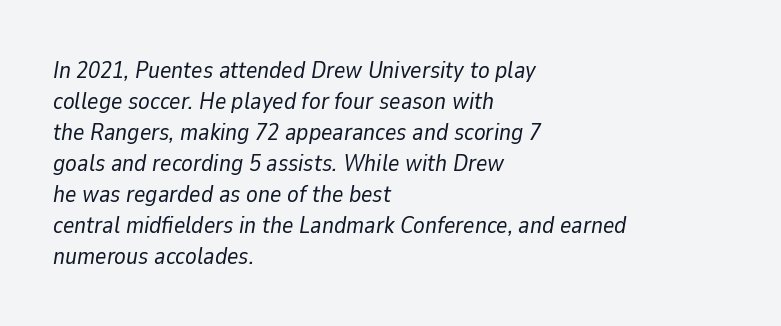
The image shows 24 px text type, italic (leaning right); set left-aligned, normal line spacing (1.29x), normal letter spacing, not underlined.
